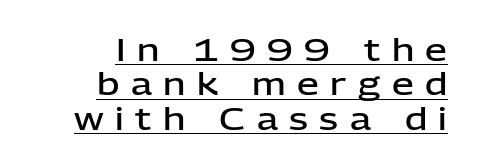
The face used here is proportionally spaced, like ordinary book or web type. In CSS terms this would be text-align: right. The type is letterspaced generously, with wide tracking. Leading: reduced. The rendering uses a semibold face; strokes are thickened but not to full bold. This is the regular roman posture of the typeface.
